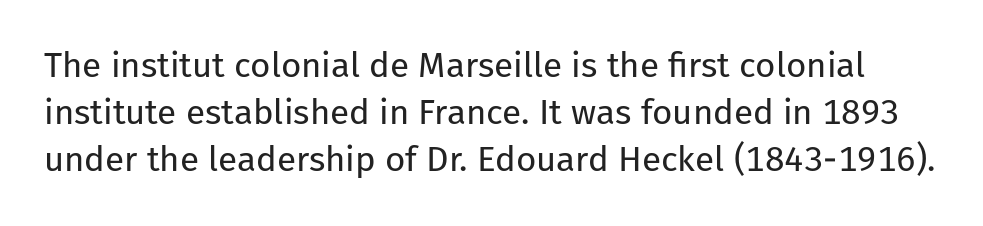
Q: Is the text bold? A: No.
Q: Is the text italic (slanted)? A: No, it is upright.
Q: Is the typeface a serif or a sans-serif typeface? A: Sans-serif.
Q: Is the text underlined? A: No.
Q: Is the spacing between letters normal or unusually wide? A: Normal.
Q: Is the spacing between lines tight, normal or loose? A: Normal.
Q: Width (condensed, normal, or wide)? A: Normal.
Q: Stroke contrast? A: Low.
Q: x-height? A: Medium.
Q: Monospaced? A: No.
